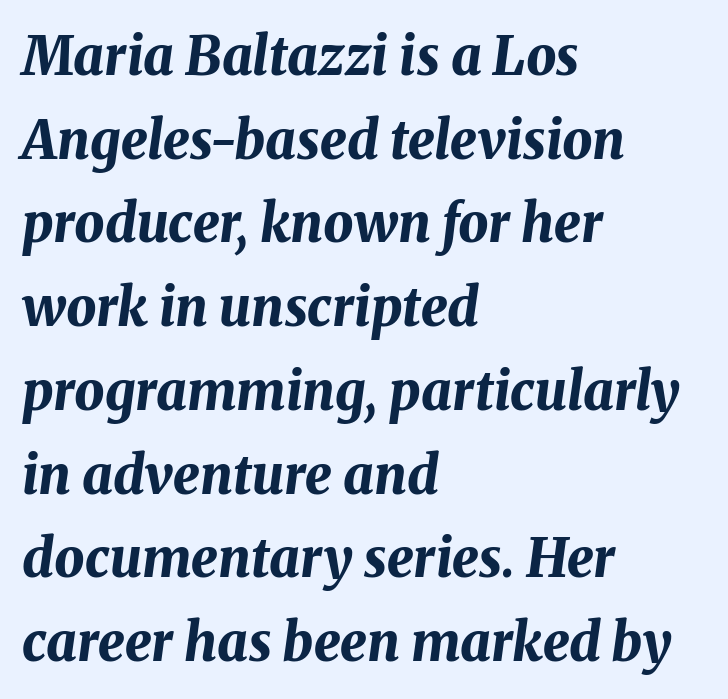
{"italic": "yes", "lean": "right", "slant_degrees": 8, "bold": "yes", "weight": "bold", "width": "normal", "stroke_contrast": "medium", "x_height": "medium", "monospaced": "no", "underline": "no", "align": "left", "line_spacing": "normal", "line_spacing_ratio": 1.58, "letter_spacing": "normal", "letter_spacing_em": 0.0, "glyph_px": 53}
